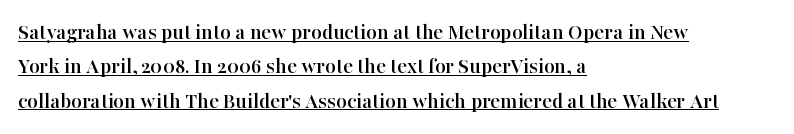
{"italic": "no", "underline": "yes", "align": "left", "line_spacing": "normal", "line_spacing_ratio": 1.49, "letter_spacing": "normal", "letter_spacing_em": 0.0, "glyph_px": 23}
